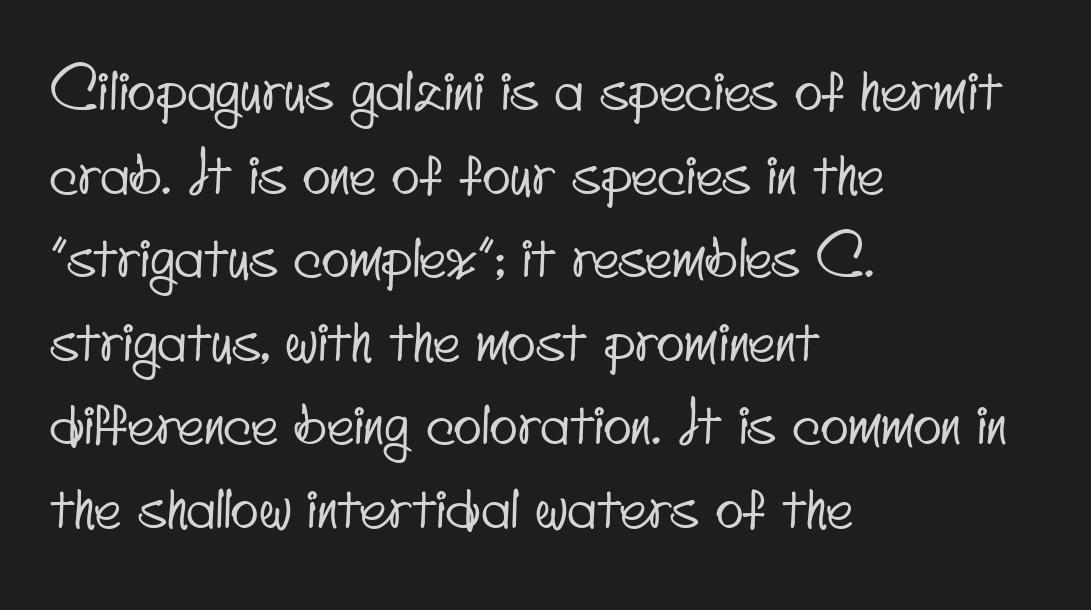
The image shows 58 px condensed sans-serif type; set left-aligned, normal line spacing (1.44x), normal letter spacing, not underlined; low stroke contrast and a small x-height.
